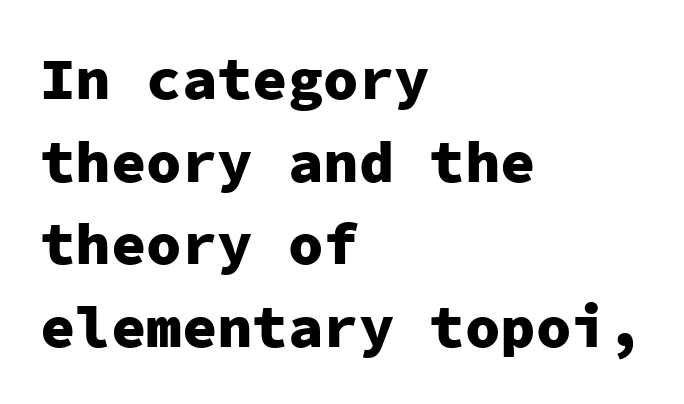
{"serif": "no", "italic": "no", "bold": "yes", "weight": "heavy", "width": "normal", "stroke_contrast": "low", "x_height": "medium", "monospaced": "yes", "underline": "no", "align": "left", "line_spacing": "normal", "line_spacing_ratio": 1.4, "letter_spacing": "normal", "letter_spacing_em": 0.0, "glyph_px": 59}
